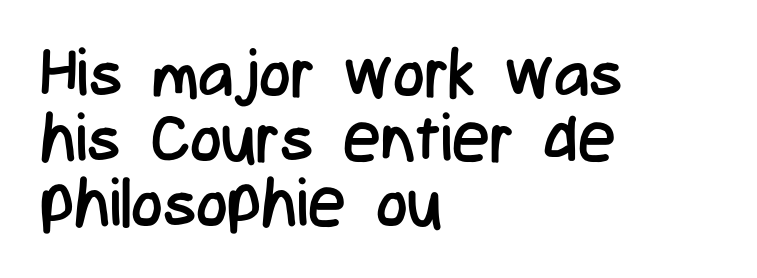
These glyphs show unthickened strokes, regular width or finer. The characters display no serif detailing; their extremities are plain. The space between consecutive lines is stingy. Honestly, there is no underline to notice here at all.
